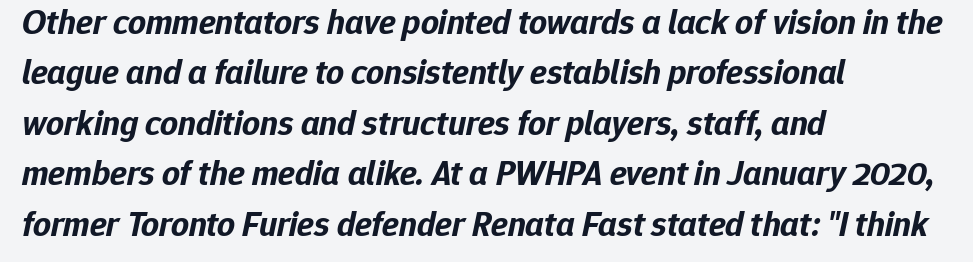
{"italic": "yes", "lean": "right", "slant_degrees": 12, "bold": "yes", "weight": "bold", "width": "normal", "stroke_contrast": "low", "x_height": "medium", "monospaced": "no", "underline": "no", "align": "left", "line_spacing": "normal", "line_spacing_ratio": 1.44, "letter_spacing": "normal", "letter_spacing_em": 0.0, "glyph_px": 35}
